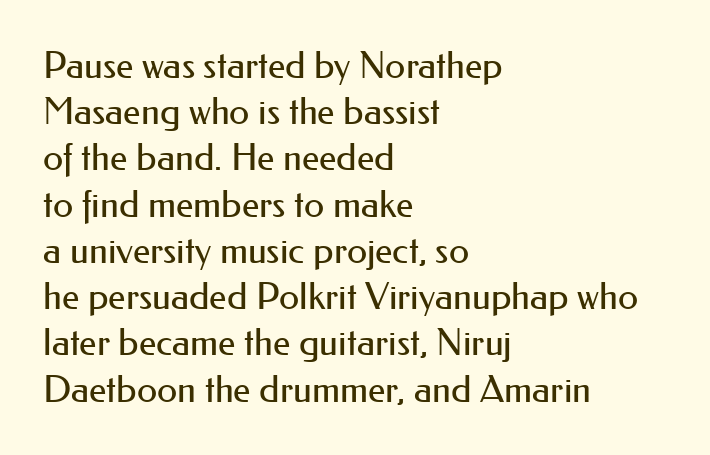
The typeface has the unassuming heft of standard copy or less. Reading down the column, the eye jumps a familiar distance to each next line. Bare-footed words on every line. A typesetter would call this zero additional tracking. It's the straight-up-and-down kind of type. Left-aligned paragraph, ragged on the right.
